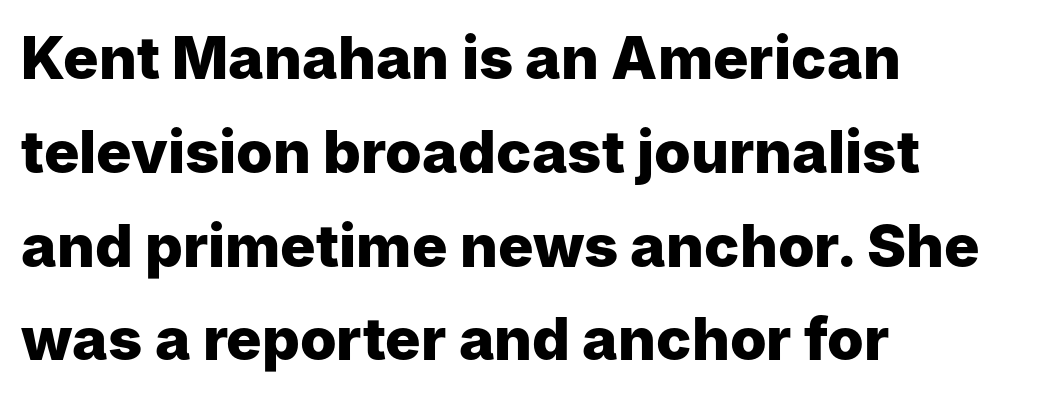
{"serif": "no", "italic": "no", "bold": "yes", "weight": "heavy", "width": "normal", "stroke_contrast": "low", "x_height": "medium", "monospaced": "no", "underline": "no", "align": "left", "line_spacing": "normal", "line_spacing_ratio": 1.59, "letter_spacing": "normal", "letter_spacing_em": 0.0, "glyph_px": 59}
